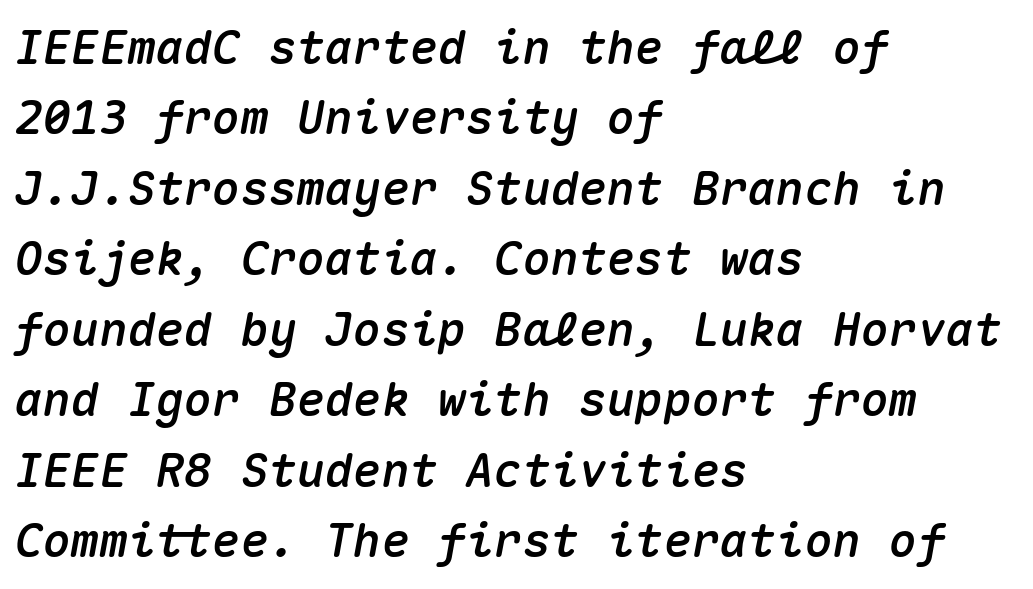
Q: Is the text italic (slanted)? A: Yes, it leans right by about 10 degrees.
Q: Is the text underlined? A: No.
Q: How is the paragraph aligned? A: Left-aligned.
Q: Is the spacing between letters normal or unusually wide? A: Normal.
Q: Is the spacing between lines tight, normal or loose? A: Normal.
Q: Width (condensed, normal, or wide)? A: Normal.
Q: Stroke contrast? A: Medium.
Q: x-height? A: Medium.
Q: Monospaced? A: Yes.
